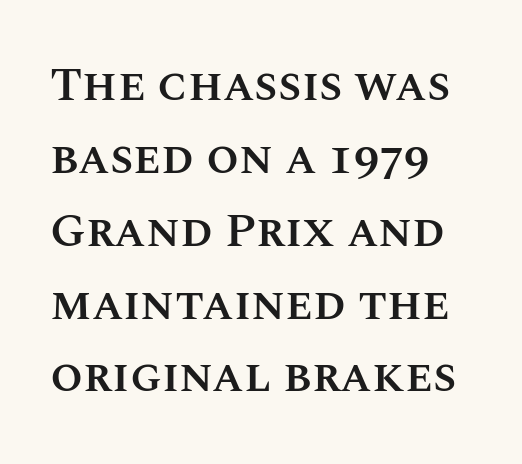
The image shows 47 px semibold type, upright; set left-aligned, normal line spacing (1.55x), normal letter spacing, not underlined; medium stroke contrast and a large x-height.
